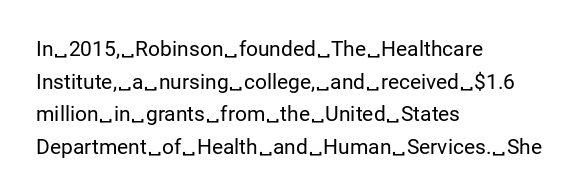
The image shows 21 px text type, upright; set left-aligned, normal line spacing (1.55x), normal letter spacing, not underlined.
